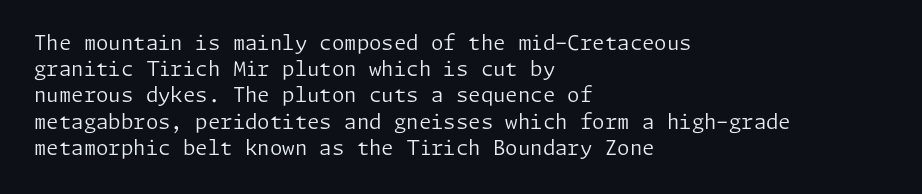
The image shows 20 px text type, upright; set left-aligned, normal line spacing (1.31x), normal letter spacing, not underlined.
